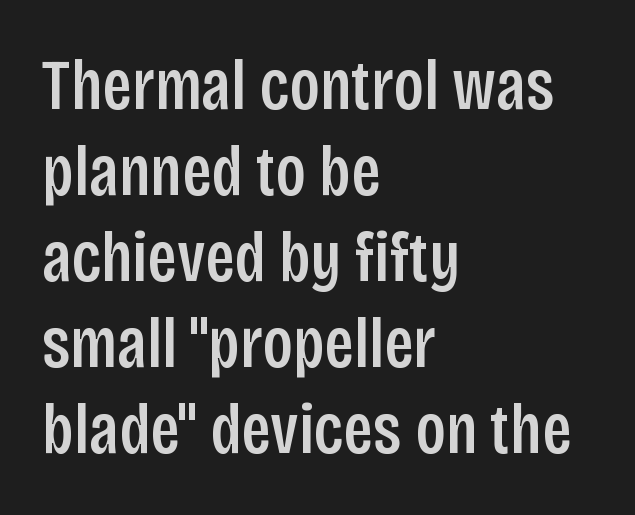
The image shows 71 px condensed sans-serif type, upright; set left-aligned, line spacing 1.21x, normal letter spacing, not underlined; low stroke contrast and a large x-height.
